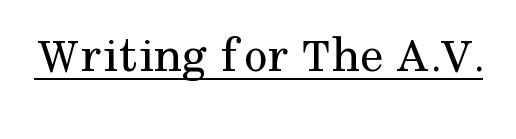
Each letter's strokes conclude with small projecting serifs. This reads as an unemphasized weight, regular at the heaviest. Characters remain perfectly vertical along every line. The rendered words wear a rule along their underside.
